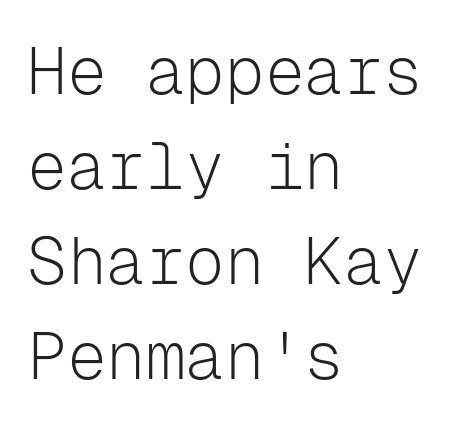
Q: Is the text bold? A: No.
Q: Is the text italic (slanted)? A: No, it is upright.
Q: Is the typeface a serif or a sans-serif typeface? A: Sans-serif.
Q: Is the text underlined? A: No.
Q: How is the paragraph aligned? A: Left-aligned.
Q: Is the spacing between letters normal or unusually wide? A: Normal.
Q: Is the spacing between lines tight, normal or loose? A: Normal.
Q: Width (condensed, normal, or wide)? A: Normal.
Q: Stroke contrast? A: Low.
Q: x-height? A: Medium.
Q: Monospaced? A: Yes.
